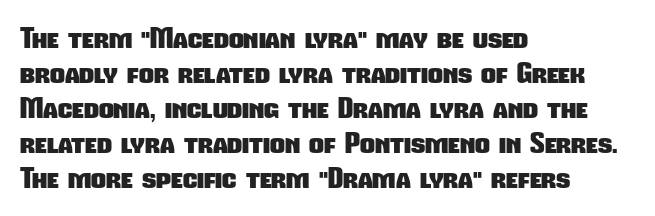
{"serif": "no", "bold": "yes", "weight": "heavy", "width": "condensed", "stroke_contrast": "low", "x_height": "medium", "monospaced": "no", "underline": "no", "align": "left", "line_spacing_ratio": 1.21, "letter_spacing": "normal", "letter_spacing_em": 0.0, "glyph_px": 29}
